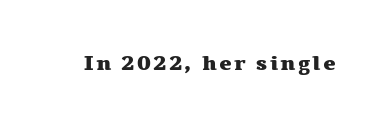
The image shows 21 px bold type, upright; set not underlined.
